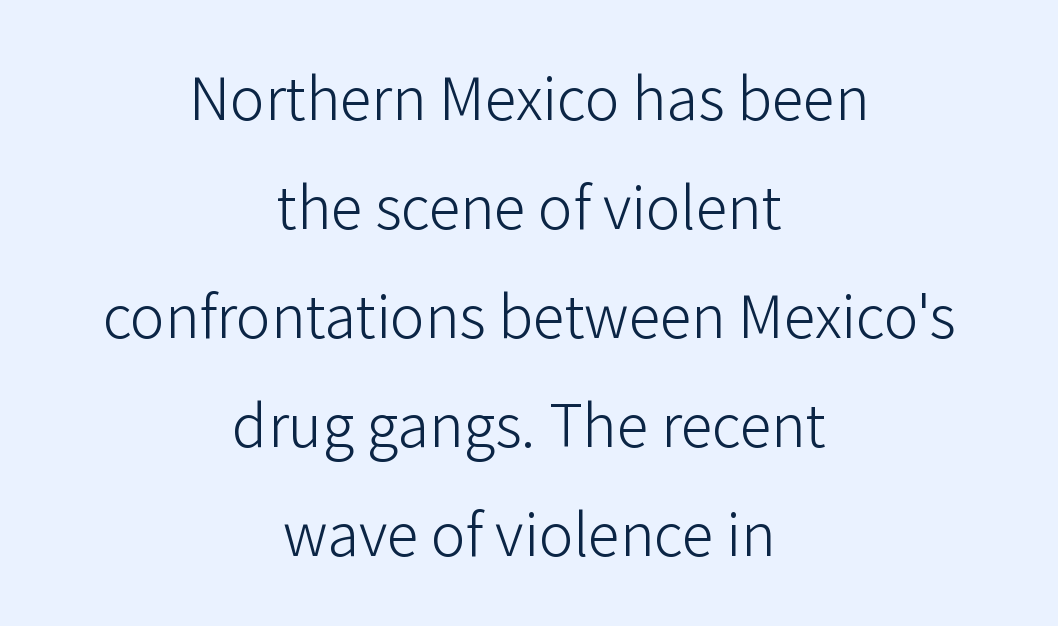
There is no visible air inserted between adjacent glyphs. These lines are rendered in a variable-pitch font. The strip under each line holds only bare page. This sample is center-justified, so both line endings float freely. Ink coverage per letter is moderate at most.
